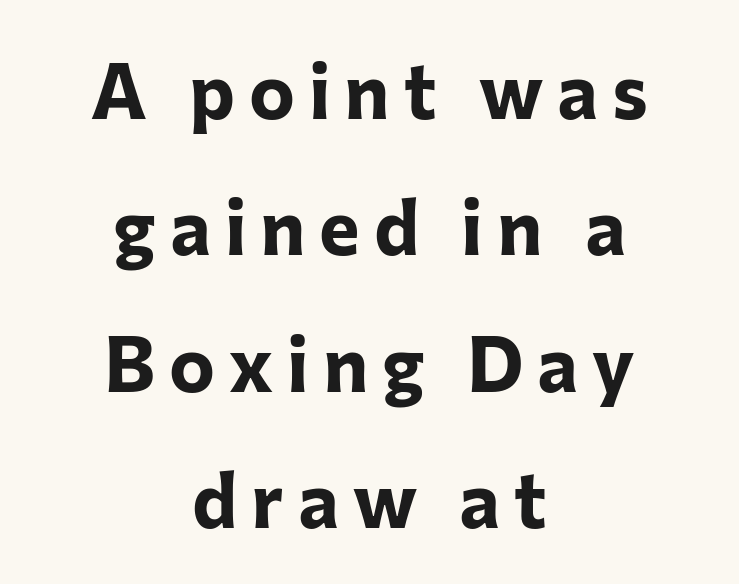
Q: Is the text bold? A: Yes.
Q: Is the text italic (slanted)? A: No, it is upright.
Q: Is the typeface a serif or a sans-serif typeface? A: Sans-serif.
Q: Is the text underlined? A: No.
Q: How is the paragraph aligned? A: Centered.
Q: Width (condensed, normal, or wide)? A: Normal.
Q: Stroke contrast? A: Low.
Q: x-height? A: Medium.
Q: Monospaced? A: No.
